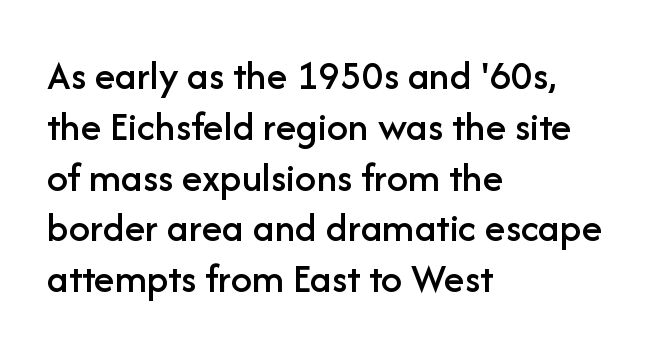
These lines are rendered in a variable-pitch font. The line texture is even and compact thanks to regular tracking. The lettering stays uniformly vertical, giving the passage a roman look. Where is the straight margin? On the left. Check the space under the baseline: it is left empty.
